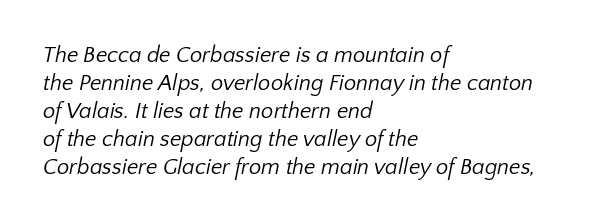
Standard letterfit; no display-style spreading of the glyphs. The leading is moderate, giving the passage an even texture. Rule under the text: the space is simply empty. Alignment: flush left. Weight class: somewhere from thin through regular.
